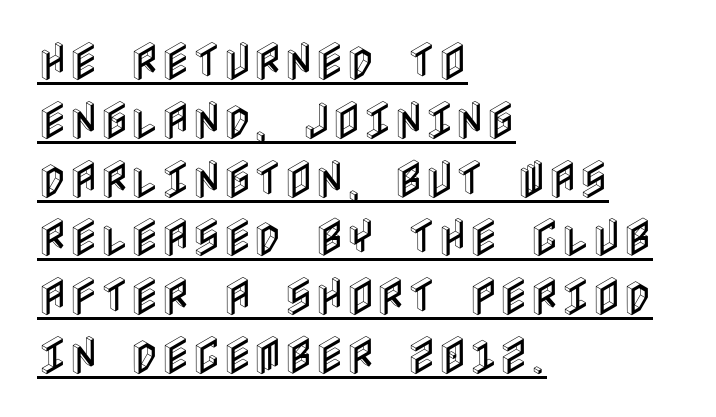
{"italic": "no", "width": "condensed", "x_height": "large", "underline": "yes", "align": "left", "line_spacing": "normal", "line_spacing_ratio": 1.4, "letter_spacing": "normal", "letter_spacing_em": 0.0, "glyph_px": 42}
